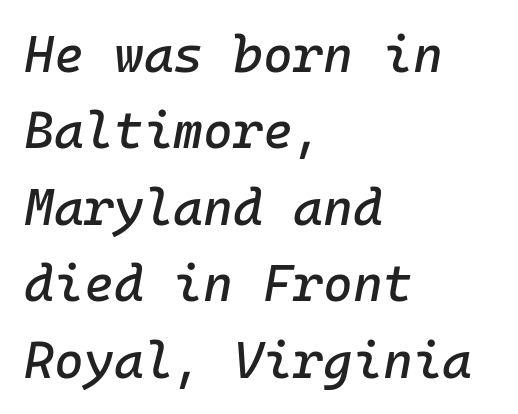
{"italic": "yes", "lean": "right", "slant_degrees": 10, "width": "normal", "stroke_contrast": "low", "x_height": "medium", "monospaced": "yes", "underline": "no", "align": "left", "line_spacing": "normal", "line_spacing_ratio": 1.5, "letter_spacing": "normal", "letter_spacing_em": 0.0, "glyph_px": 51}
